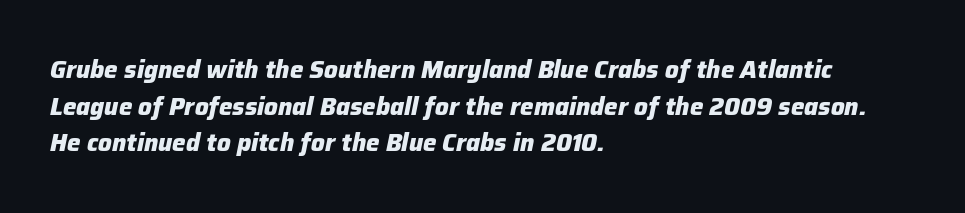
The image shows 24 px bold type, italic (leaning right); set left-aligned, normal line spacing (1.53x), normal letter spacing, not underlined.
